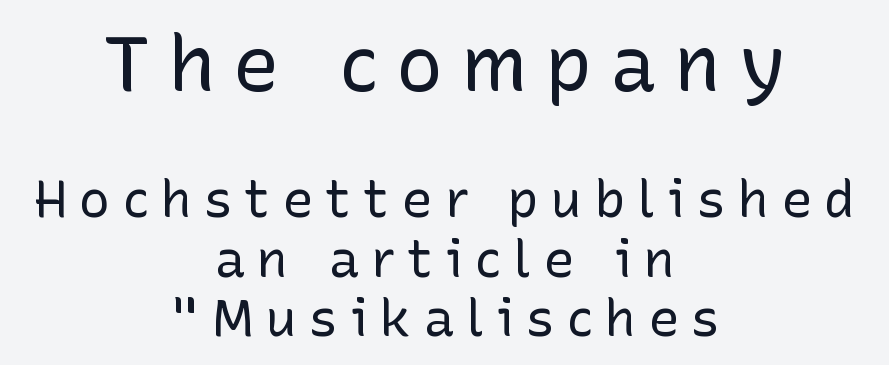
The image shows 78 px regular-weight sans-serif type, upright; set centered, tight line spacing (1.14x), unusually wide letter spacing (+0.23 em), not underlined; the first (top) block is 1.5x larger; low stroke contrast and a medium x-height.
